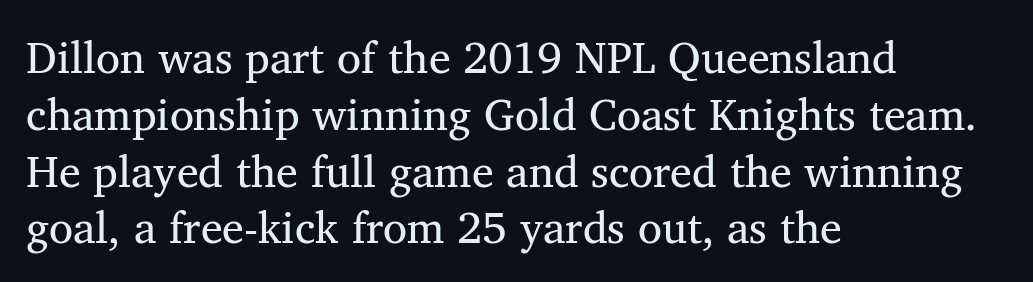
{"serif": "yes", "italic": "no", "bold": "no", "weight": "regular", "width": "normal", "stroke_contrast": "medium", "x_height": "medium", "monospaced": "no", "underline": "no", "align": "left", "line_spacing": "normal", "line_spacing_ratio": 1.29, "letter_spacing": "normal", "letter_spacing_em": 0.0, "glyph_px": 44}
